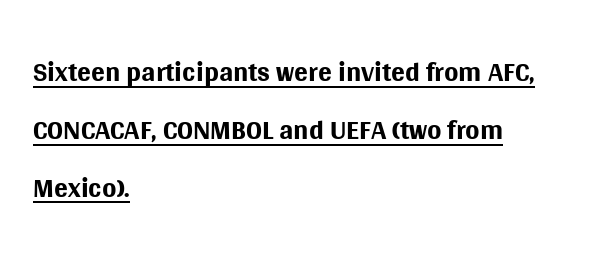
Q: Is the text bold? A: No.
Q: Is the text italic (slanted)? A: No, it is upright.
Q: Is the typeface a serif or a sans-serif typeface? A: Sans-serif.
Q: Is the text underlined? A: Yes.
Q: How is the paragraph aligned? A: Left-aligned.
Q: Is the spacing between letters normal or unusually wide? A: Normal.
Q: Is the spacing between lines tight, normal or loose? A: Normal.
Q: Width (condensed, normal, or wide)? A: Normal.
Q: Stroke contrast? A: Medium.
Q: x-height? A: Large.
Q: Monospaced? A: No.
